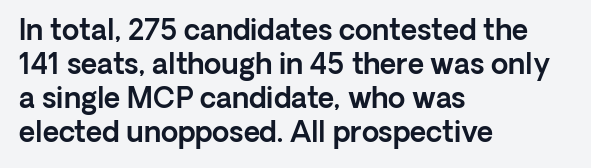
The passage shown has conventional tracking throughout. The baseline area is clear. Serif or sans? Sans — the stroke terminals are bare. Varying glyph widths throughout — classic text-font behaviour.
